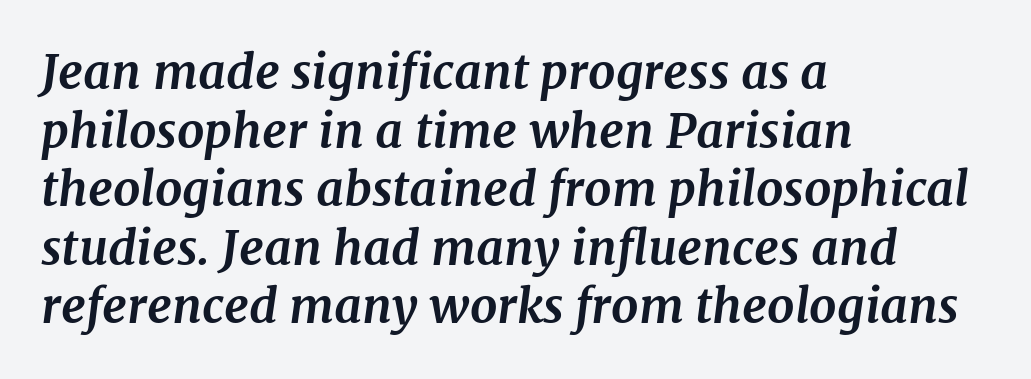
Q: Is the text bold? A: Yes.
Q: Is the text italic (slanted)? A: Yes, it leans right by about 7 degrees.
Q: Is the typeface a serif or a sans-serif typeface? A: Serif.
Q: Is the text underlined? A: No.
Q: How is the paragraph aligned? A: Left-aligned.
Q: Is the spacing between letters normal or unusually wide? A: Normal.
Q: Width (condensed, normal, or wide)? A: Normal.
Q: Stroke contrast? A: Medium.
Q: x-height? A: Medium.
Q: Monospaced? A: No.
